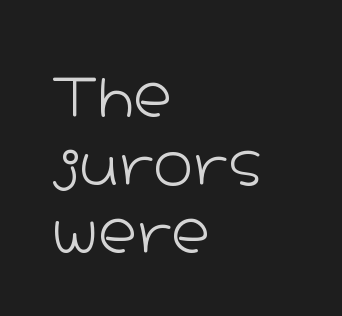
{"serif": "no", "italic": "no", "bold": "no", "weight": "light", "width": "wide", "stroke_contrast": "low", "x_height": "medium", "monospaced": "no", "underline": "no", "align": "left", "line_spacing": "normal", "line_spacing_ratio": 1.28, "letter_spacing": "normal", "letter_spacing_em": 0.0, "glyph_px": 53}
